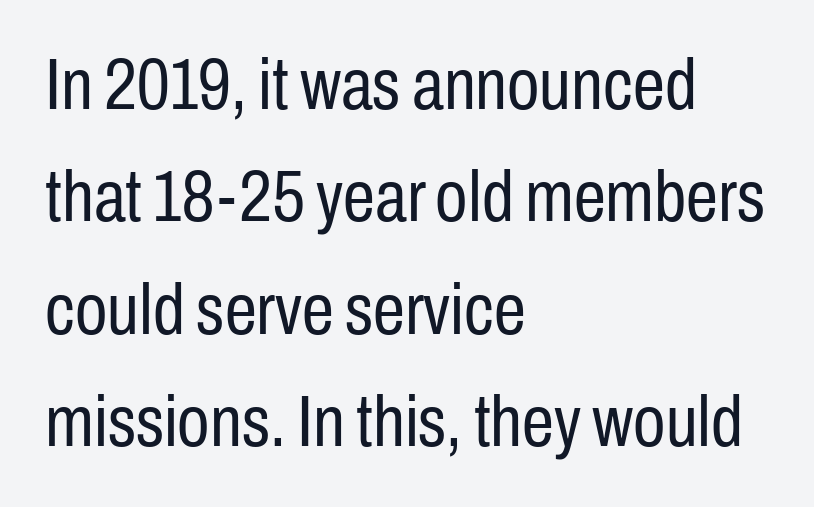
Q: Is the text bold? A: No.
Q: Is the text italic (slanted)? A: No, it is upright.
Q: Is the typeface a serif or a sans-serif typeface? A: Sans-serif.
Q: Is the text underlined? A: No.
Q: How is the paragraph aligned? A: Left-aligned.
Q: Is the spacing between letters normal or unusually wide? A: Normal.
Q: Is the spacing between lines tight, normal or loose? A: Normal.
Q: Width (condensed, normal, or wide)? A: Condensed.
Q: Stroke contrast? A: Low.
Q: x-height? A: Medium.
Q: Monospaced? A: No.
